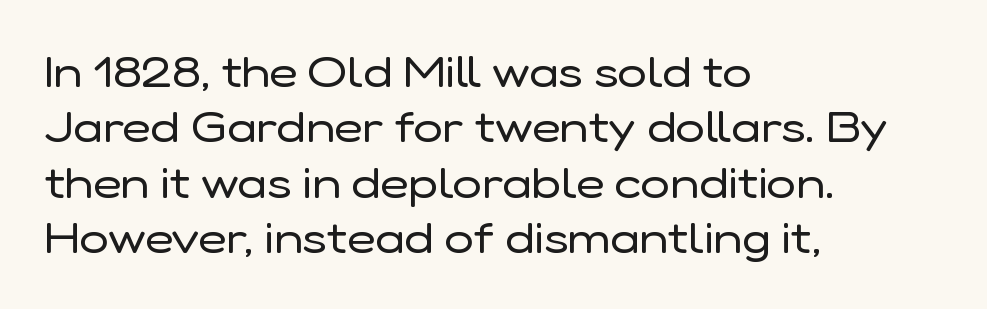
{"serif": "no", "italic": "no", "bold": "no", "weight": "regular", "width": "normal", "stroke_contrast": "low", "x_height": "medium", "monospaced": "no", "underline": "no", "align": "left", "line_spacing": "normal", "line_spacing_ratio": 1.26, "letter_spacing": "normal", "letter_spacing_em": 0.0, "glyph_px": 44}
